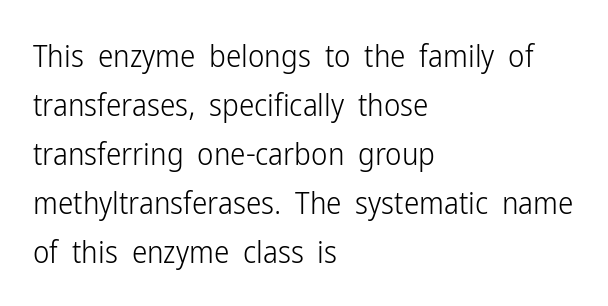
{"serif": "no", "italic": "no", "bold": "no", "weight": "light", "width": "condensed", "stroke_contrast": "low", "x_height": "medium", "monospaced": "no", "underline": "no", "align": "left", "line_spacing": "normal", "line_spacing_ratio": 1.58, "letter_spacing": "normal", "letter_spacing_em": 0.0, "glyph_px": 31}
